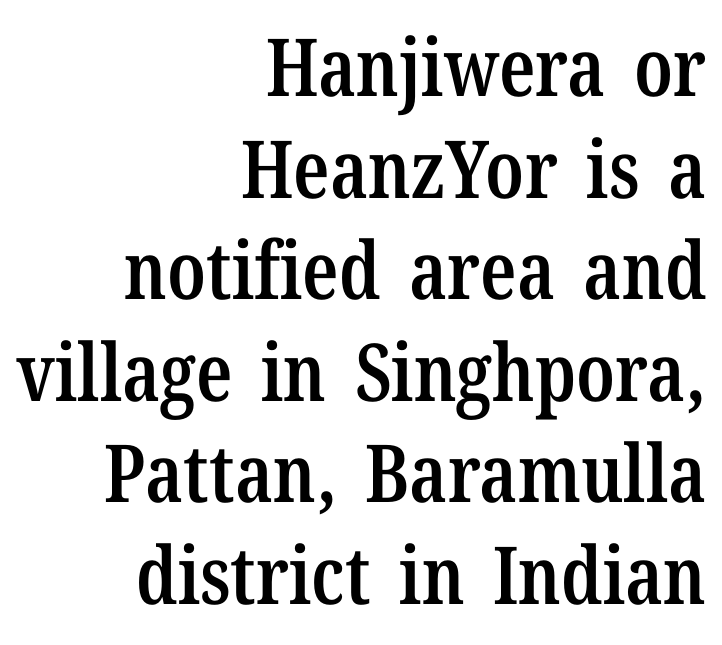
The image shows 80 px semibold, condensed serif type, upright; set right-aligned, normal line spacing (1.27x), normal letter spacing, not underlined; low stroke contrast and a medium x-height.
